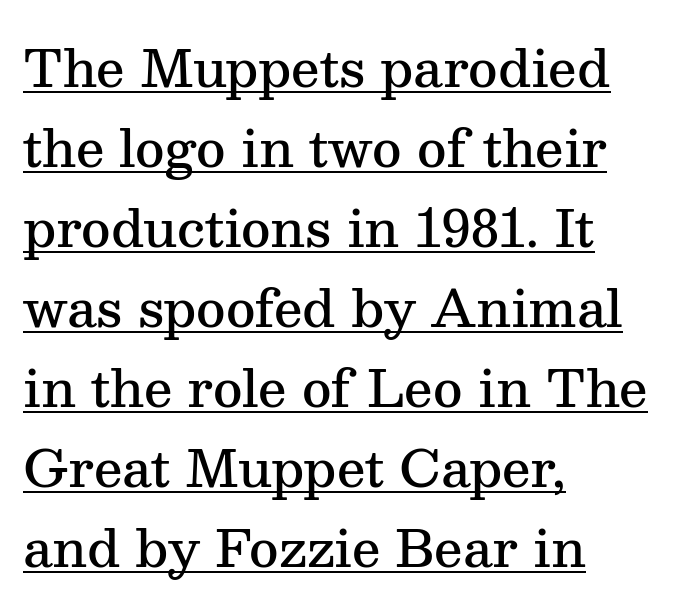
Q: Is the text bold? A: Semi-bold.
Q: Is the text italic (slanted)? A: No, it is upright.
Q: Is the typeface a serif or a sans-serif typeface? A: Serif.
Q: Is the text underlined? A: Yes.
Q: How is the paragraph aligned? A: Left-aligned.
Q: Is the spacing between letters normal or unusually wide? A: Normal.
Q: Is the spacing between lines tight, normal or loose? A: Normal.
Q: Width (condensed, normal, or wide)? A: Normal.
Q: Stroke contrast? A: Medium.
Q: x-height? A: Medium.
Q: Monospaced? A: No.
